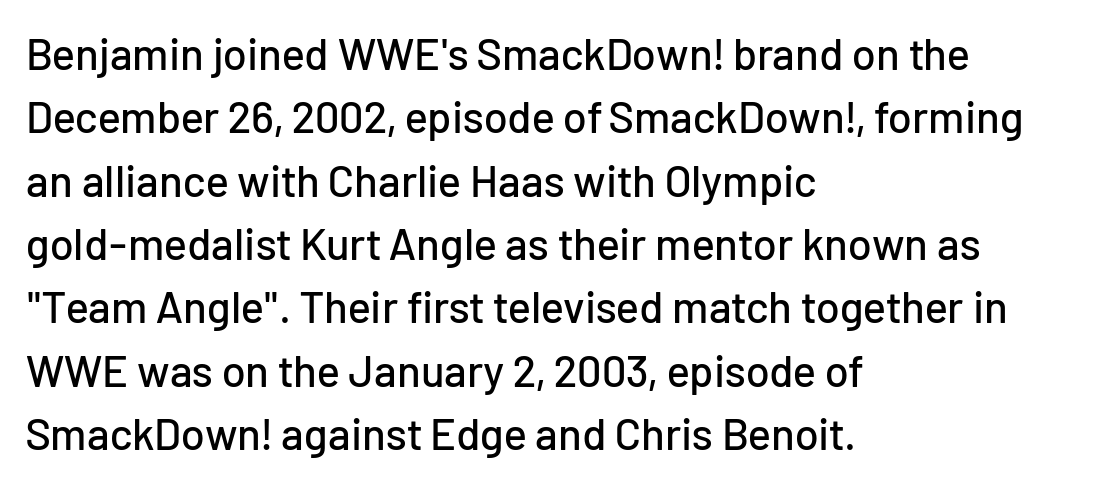
{"serif": "no", "italic": "no", "width": "normal", "stroke_contrast": "low", "x_height": "medium", "monospaced": "no", "underline": "no", "align": "left", "line_spacing": "normal", "line_spacing_ratio": 1.44, "letter_spacing": "normal", "letter_spacing_em": 0.0, "glyph_px": 44}
